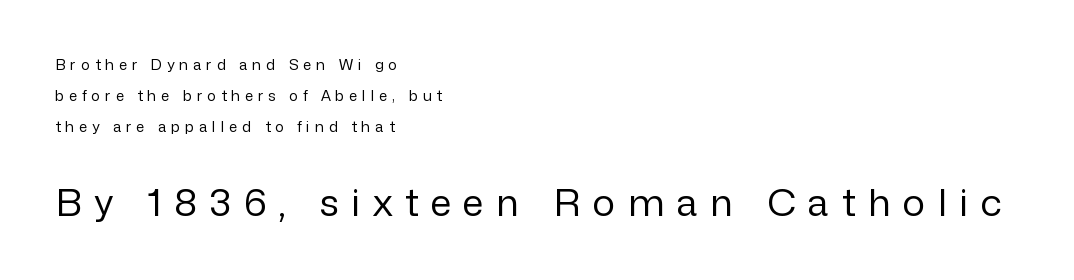
Each word looks stretched out because of the extra space between its letters. The line-height multiplier appears high, well above default. Serifs: no, the terminals of the letterforms are clean. Anything drawn beneath the words? Only blank space.
